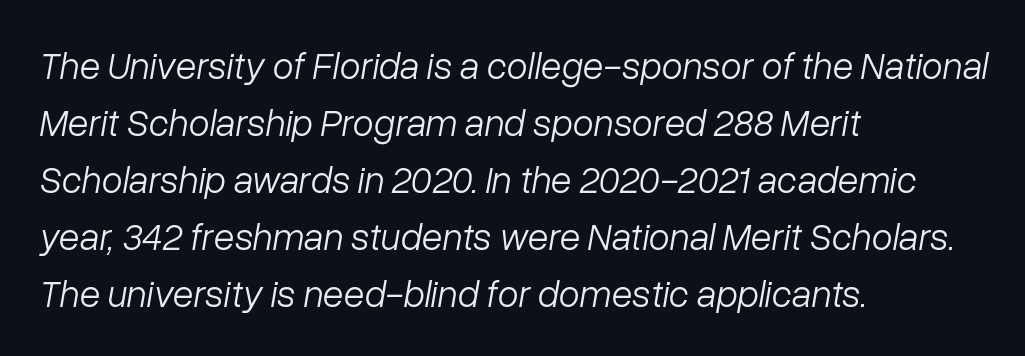
Q: Is the text bold? A: No.
Q: Is the text italic (slanted)? A: Yes, it leans right by about 10 degrees.
Q: Is the text underlined? A: No.
Q: How is the paragraph aligned? A: Left-aligned.
Q: Is the spacing between letters normal or unusually wide? A: Normal.
Q: Is the spacing between lines tight, normal or loose? A: Normal.
Q: Width (condensed, normal, or wide)? A: Normal.
Q: Stroke contrast? A: Low.
Q: x-height? A: Medium.
Q: Monospaced? A: No.
